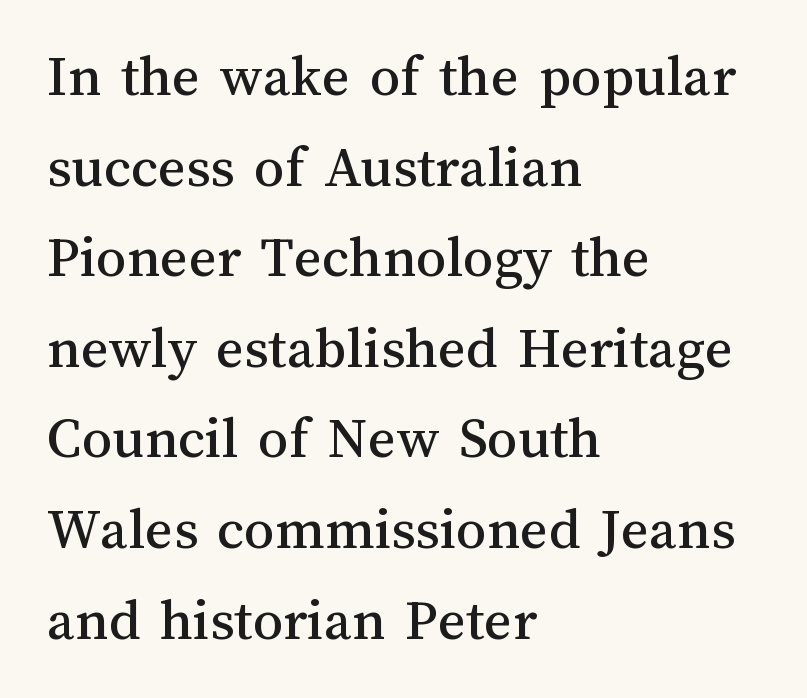
The image shows 60 px text type, upright; set left-aligned, normal line spacing (1.51x), normal letter spacing, not underlined; medium stroke contrast and a medium x-height.
